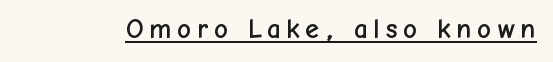
The image shows 28 px sans-serif type, upright; set underlined; low stroke contrast and a medium x-height.
